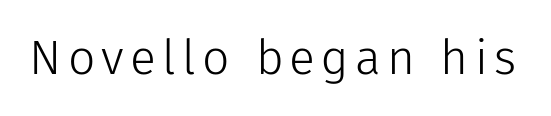
The image shows 48 px light sans-serif type, upright; set not underlined; low stroke contrast and a medium x-height.
